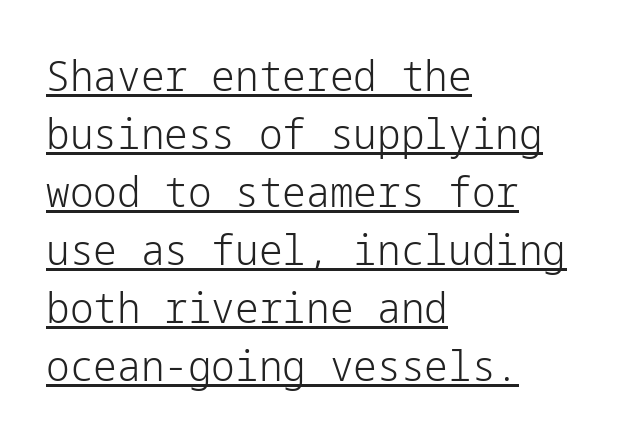
The image shows 42 px light sans-serif type, upright; set left-aligned, normal line spacing (1.38x), normal letter spacing, underlined; low stroke contrast and a medium x-height.
